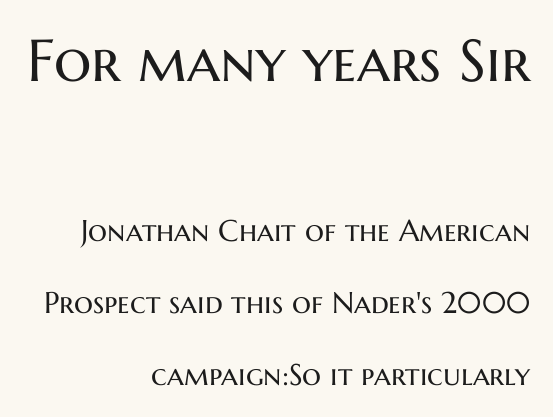
{"serif": "no", "italic": "no", "bold": "no", "weight": "regular", "width": "normal", "stroke_contrast": "medium", "x_height": "medium", "monospaced": "no", "underline": "no", "align": "right", "line_spacing": "loose", "line_spacing_ratio": 2.39, "letter_spacing": "normal", "letter_spacing_em": 0.0, "larger_block": "first", "size_ratio": 1.97, "glyph_px": 59}
